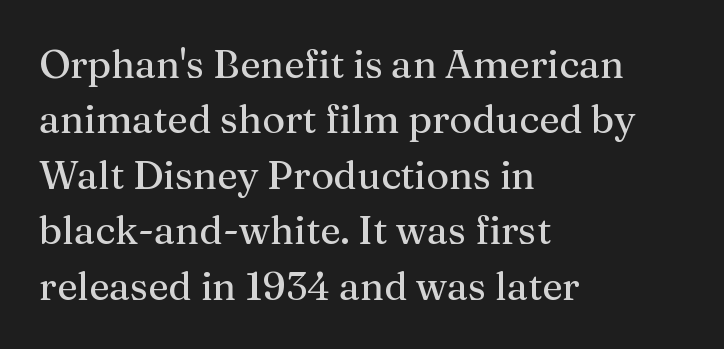
Q: Is the text italic (slanted)? A: No, it is upright.
Q: Is the typeface a serif or a sans-serif typeface? A: Serif.
Q: Is the text underlined? A: No.
Q: How is the paragraph aligned? A: Left-aligned.
Q: Is the spacing between letters normal or unusually wide? A: Normal.
Q: Is the spacing between lines tight, normal or loose? A: Normal.
Q: Width (condensed, normal, or wide)? A: Normal.
Q: Stroke contrast? A: Medium.
Q: x-height? A: Medium.
Q: Monospaced? A: No.
